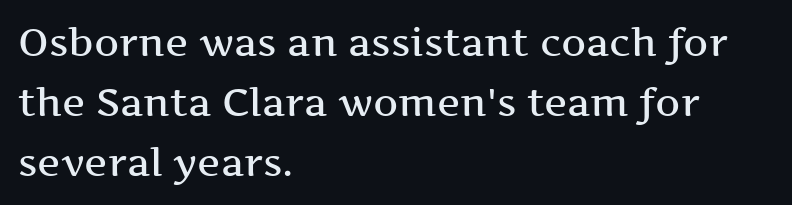
Q: Is the text bold? A: Semi-bold.
Q: Is the text italic (slanted)? A: No, it is upright.
Q: Is the typeface a serif or a sans-serif typeface? A: Serif.
Q: Is the text underlined? A: No.
Q: How is the paragraph aligned? A: Left-aligned.
Q: Is the spacing between letters normal or unusually wide? A: Normal.
Q: Is the spacing between lines tight, normal or loose? A: Normal.
Q: Width (condensed, normal, or wide)? A: Wide.
Q: Stroke contrast? A: Medium.
Q: x-height? A: Medium.
Q: Monospaced? A: No.
